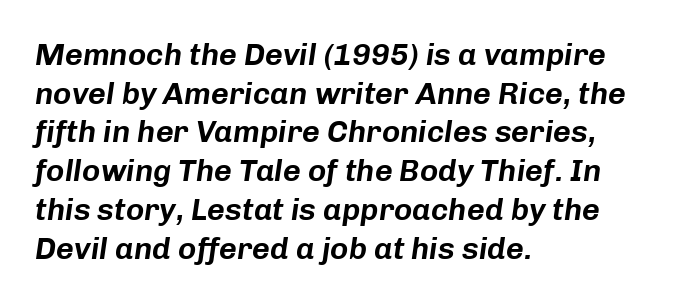
Q: Is the text italic (slanted)? A: Yes, it leans right by about 8 degrees.
Q: Is the text underlined? A: No.
Q: How is the paragraph aligned? A: Left-aligned.
Q: Is the spacing between letters normal or unusually wide? A: Normal.
Q: Is the spacing between lines tight, normal or loose? A: Normal.
Q: Width (condensed, normal, or wide)? A: Normal.
Q: Stroke contrast? A: Low.
Q: x-height? A: Medium.
Q: Monospaced? A: No.
